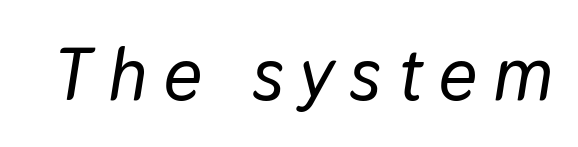
Note the varied advance widths — an 'i' is clearly narrower than an 'm'. Is the letter spacing exaggerated? Yes — the characters are pushed far apart. A clean baseline with only descenders dipping below it. The font's italic variant was chosen for this text.
